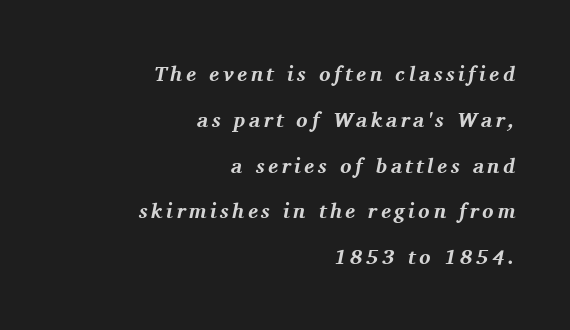
Q: Is the text bold? A: Yes.
Q: Is the text italic (slanted)? A: Yes, it leans right by about 11 degrees.
Q: Is the text underlined? A: No.
Q: How is the paragraph aligned? A: Right-aligned.
Q: Is the spacing between lines tight, normal or loose? A: Loose.
